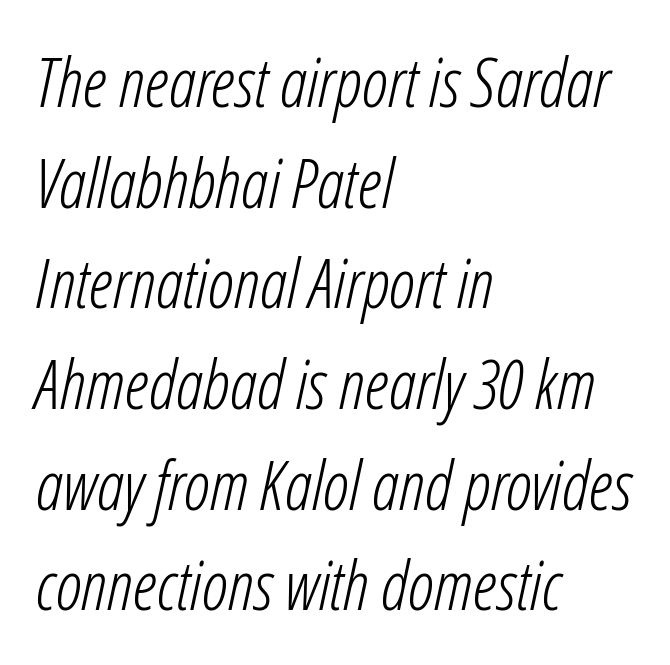
{"italic": "yes", "lean": "right", "slant_degrees": 12, "bold": "no", "weight": "light", "width": "condensed", "stroke_contrast": "low", "x_height": "medium", "monospaced": "no", "underline": "no", "align": "left", "line_spacing": "normal", "line_spacing_ratio": 1.48, "letter_spacing": "normal", "letter_spacing_em": 0.0, "glyph_px": 68}
